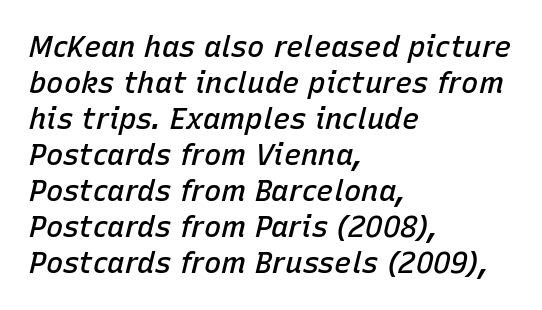
The image shows 29 px semibold type, italic (leaning right); set left-aligned, line spacing 1.24x, normal letter spacing, not underlined; low stroke contrast and a medium x-height.
